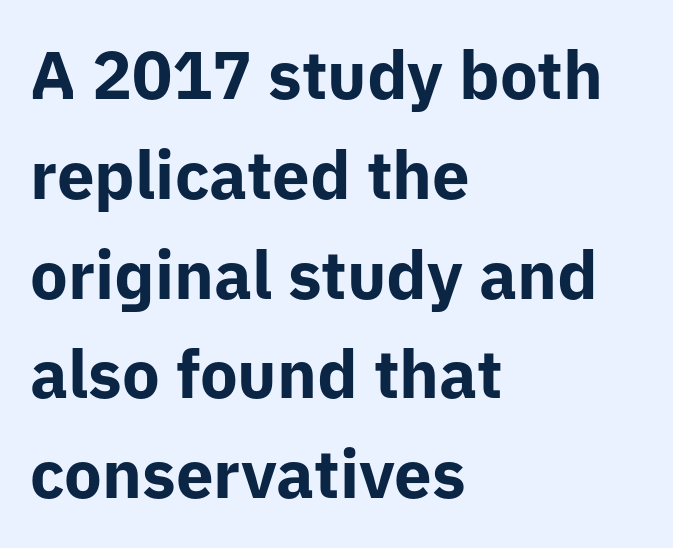
Upright lettering throughout. Note the varied advance widths — an 'i' is clearly narrower than an 'm'. Tracking here is standard; glyphs follow each other at the usual distance. Does the copy run flush right? No — it runs flush left. This is sans-serif lettering, the kind often seen on screens and signage.
